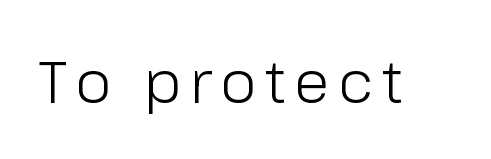
Q: Is the text bold? A: No.
Q: Is the text italic (slanted)? A: No, it is upright.
Q: Is the typeface a serif or a sans-serif typeface? A: Sans-serif.
Q: Is the text underlined? A: No.
Q: Width (condensed, normal, or wide)? A: Normal.
Q: Stroke contrast? A: Low.
Q: x-height? A: Medium.
Q: Monospaced? A: No.
